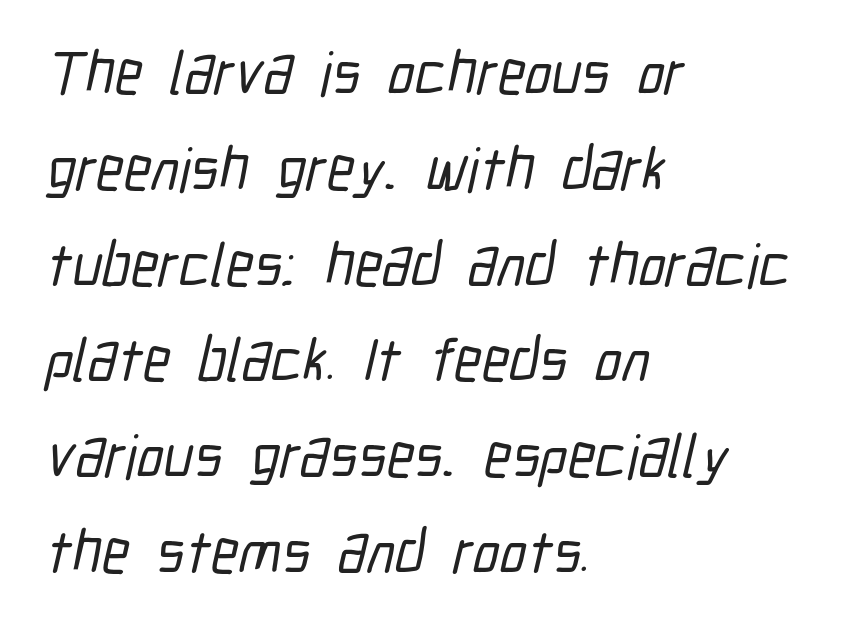
The image shows 61 px condensed sans-serif type; set left-aligned, normal line spacing (1.57x), normal letter spacing, not underlined; low stroke contrast and a medium x-height.
